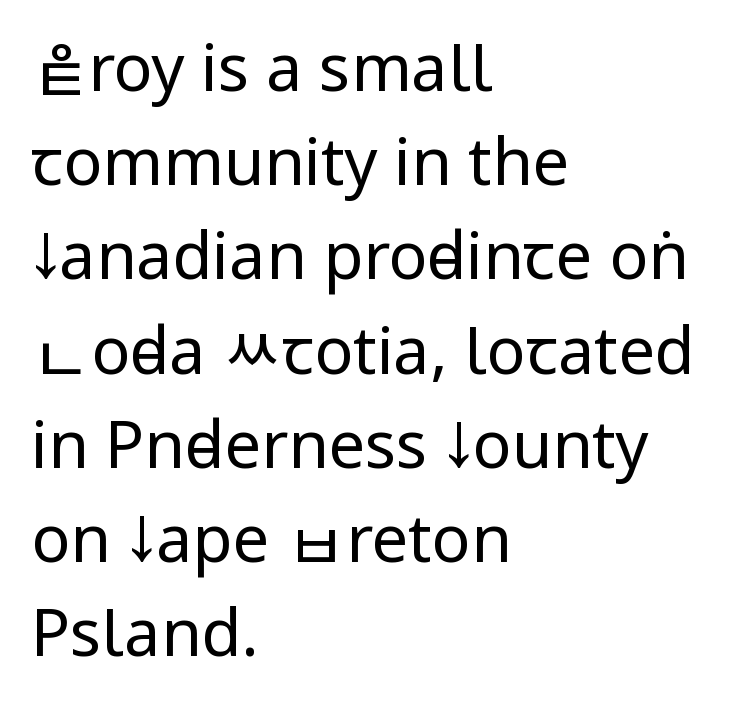
Q: Is the text bold? A: No.
Q: Is the text italic (slanted)? A: No, it is upright.
Q: Is the typeface a serif or a sans-serif typeface? A: Sans-serif.
Q: Is the text underlined? A: No.
Q: How is the paragraph aligned? A: Left-aligned.
Q: Is the spacing between letters normal or unusually wide? A: Normal.
Q: Is the spacing between lines tight, normal or loose? A: Normal.
Q: Width (condensed, normal, or wide)? A: Condensed.
Q: Stroke contrast? A: Low.
Q: x-height? A: Large.
Q: Monospaced? A: No.
